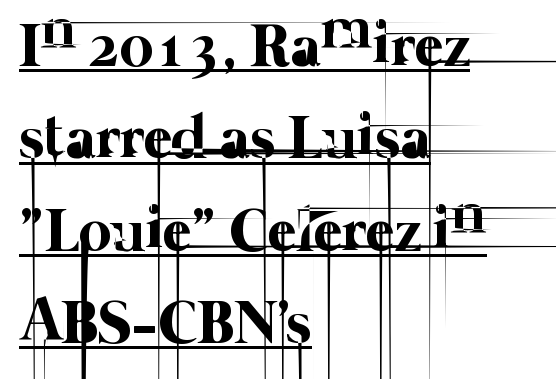
Note the varied advance widths — an 'i' is clearly narrower than an 'm'. The lettering is marked with a stroke running underneath it. Here the glyphs are tracked normally, forming tight word shapes. Summary of vertical rhythm: regular, with standard interline spacing.
